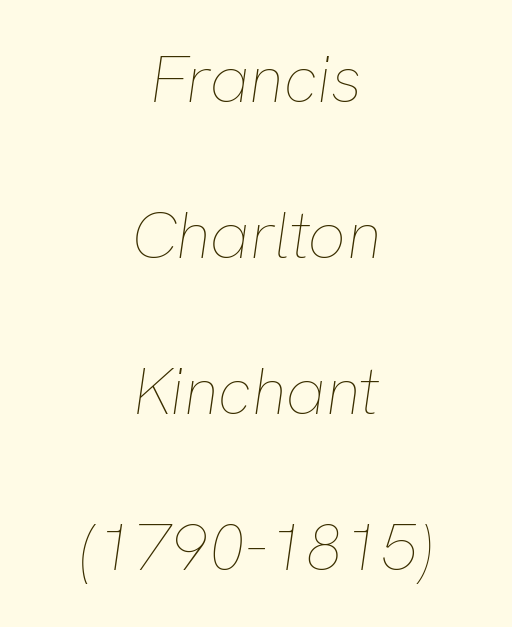
Summary of vertical rhythm: relaxed, with wide interline spacing. The letters are slanted; this is an italic face. The typesetter chose a symmetrical, centered arrangement here. Heaviness? Minimal to ordinary, like unemphasized prose. Plain, unruled lines of type.
